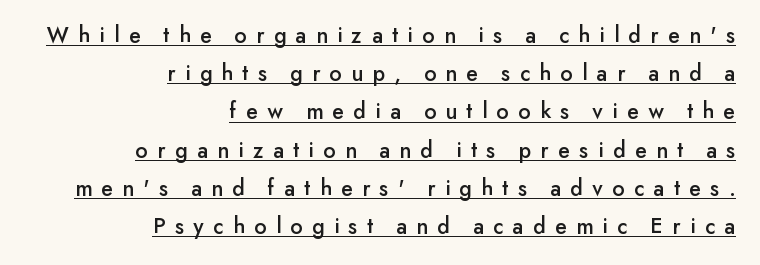
These lines sit exactly where default settings would place them. Does the lettering tilt? It doesn't — this is upright. One-word summary of the alignment: right. Words appear elongated and porous because spacing is wide.
